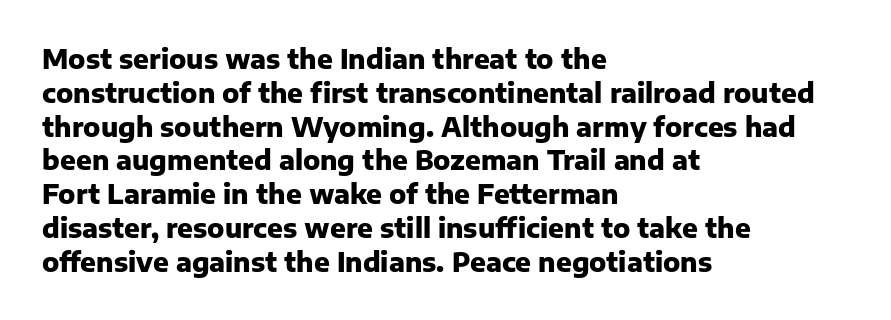
{"italic": "no", "bold": "yes", "underline": "no", "align": "left", "line_spacing": "normal", "line_spacing_ratio": 1.3, "letter_spacing": "normal", "letter_spacing_em": 0.0, "glyph_px": 26}
